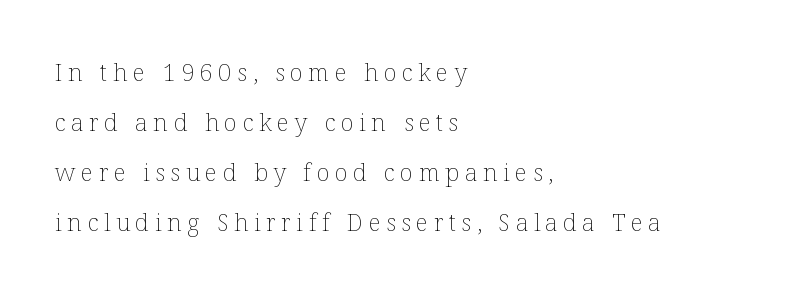
Loose tracking; the words dissolve into strings of separated letters. The weight would be labelled regular, book, light, or lighter still. Vertical spacing — loose. Vertical strokes here are truly vertical. Has an underline been added? It has not. Short and long lines alike share a common starting point at left.
